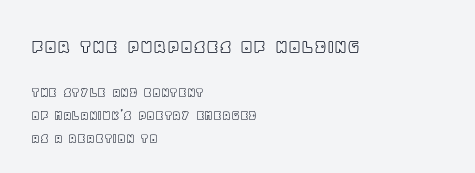
Observe the ordinary spacing: letters are neighbours, not strangers. Quick note: underline off. A typesetter would call this leading conventional body-copy spacing. This is the regular roman posture of the typeface.
